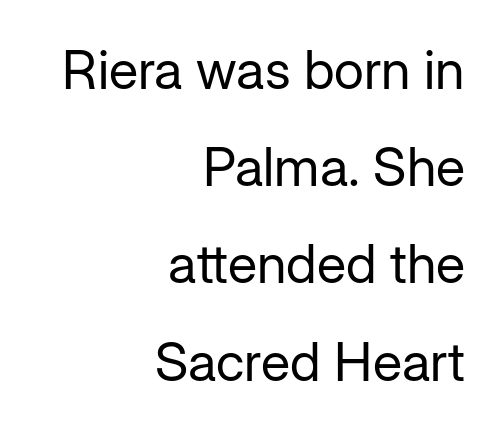
Font category for this specimen: sans-serif. Style check: upright. The type is set solid horizontally, with unmodified tracking. The letterforms sit at book weight or below.
